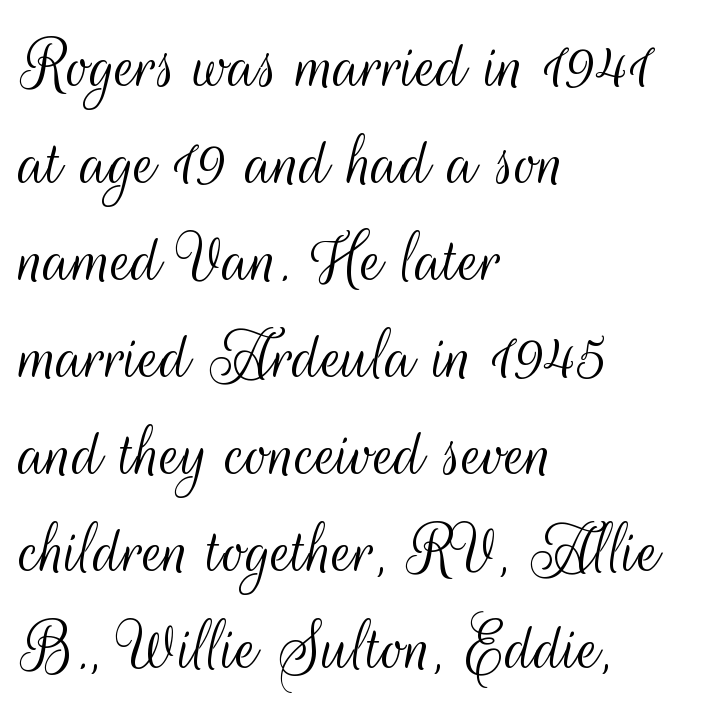
Q: Is the text bold? A: No.
Q: Is the text italic (slanted)? A: Yes.
Q: Is the typeface a serif or a sans-serif typeface? A: Sans-serif.
Q: Is the text underlined? A: No.
Q: How is the paragraph aligned? A: Left-aligned.
Q: Is the spacing between letters normal or unusually wide? A: Normal.
Q: Is the spacing between lines tight, normal or loose? A: Normal.
Q: Width (condensed, normal, or wide)? A: Condensed.
Q: Stroke contrast? A: Medium.
Q: x-height? A: Small.
Q: Monospaced? A: No.
